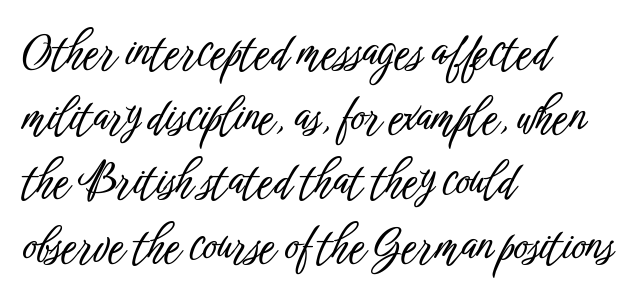
{"serif": "no", "width": "condensed", "stroke_contrast": "low", "x_height": "medium", "monospaced": "no", "underline": "no", "align": "left", "line_spacing": "normal", "line_spacing_ratio": 1.47, "letter_spacing": "normal", "letter_spacing_em": 0.0, "glyph_px": 44}
